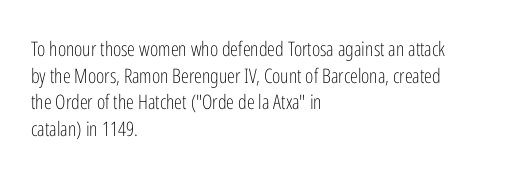
{"italic": "no", "bold": "no", "underline": "no", "align": "left", "line_spacing": "normal", "line_spacing_ratio": 1.33, "letter_spacing": "normal", "letter_spacing_em": 0.0, "glyph_px": 20}
